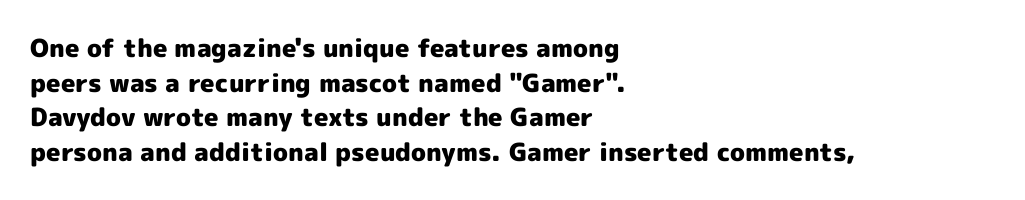
Q: Is the text bold? A: Yes.
Q: Is the text italic (slanted)? A: No, it is upright.
Q: Is the text underlined? A: No.
Q: How is the paragraph aligned? A: Left-aligned.
Q: Is the spacing between letters normal or unusually wide? A: Normal.
Q: Is the spacing between lines tight, normal or loose? A: Normal.
